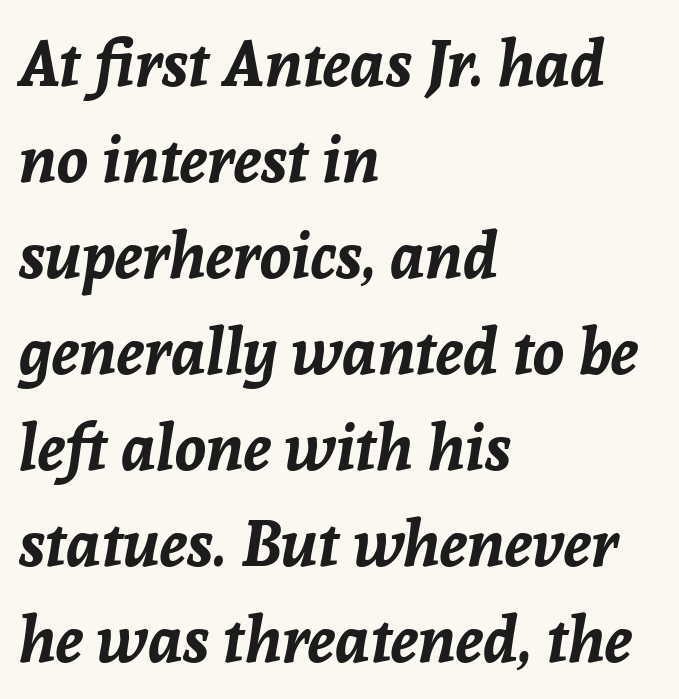
{"italic": "yes", "lean": "right", "slant_degrees": 8, "bold": "yes", "weight": "bold", "width": "normal", "stroke_contrast": "low", "x_height": "medium", "monospaced": "no", "underline": "no", "align": "left", "line_spacing": "normal", "line_spacing_ratio": 1.5, "letter_spacing": "normal", "letter_spacing_em": 0.0, "glyph_px": 64}
